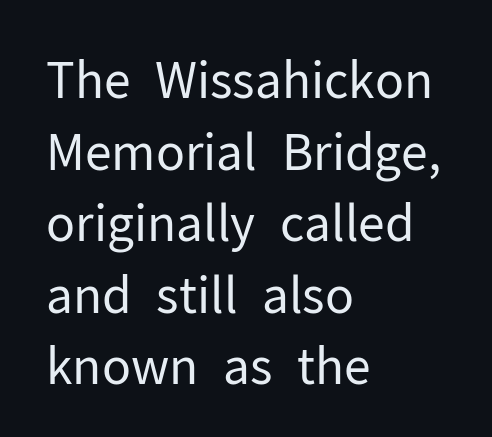
{"serif": "no", "italic": "no", "bold": "no", "weight": "regular", "width": "normal", "stroke_contrast": "low", "x_height": "medium", "monospaced": "no", "underline": "no", "align": "left", "line_spacing": "normal", "line_spacing_ratio": 1.46, "letter_spacing": "normal", "letter_spacing_em": 0.0, "glyph_px": 49}
